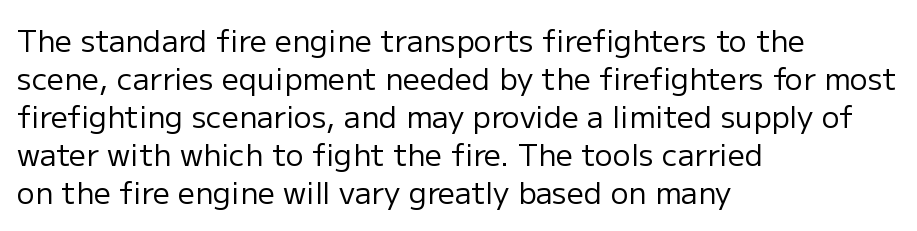
{"serif": "no", "italic": "no", "bold": "no", "weight": "regular", "width": "normal", "stroke_contrast": "low", "x_height": "medium", "monospaced": "no", "underline": "no", "align": "left", "line_spacing": "normal", "line_spacing_ratio": 1.27, "letter_spacing": "normal", "letter_spacing_em": 0.0, "glyph_px": 30}
